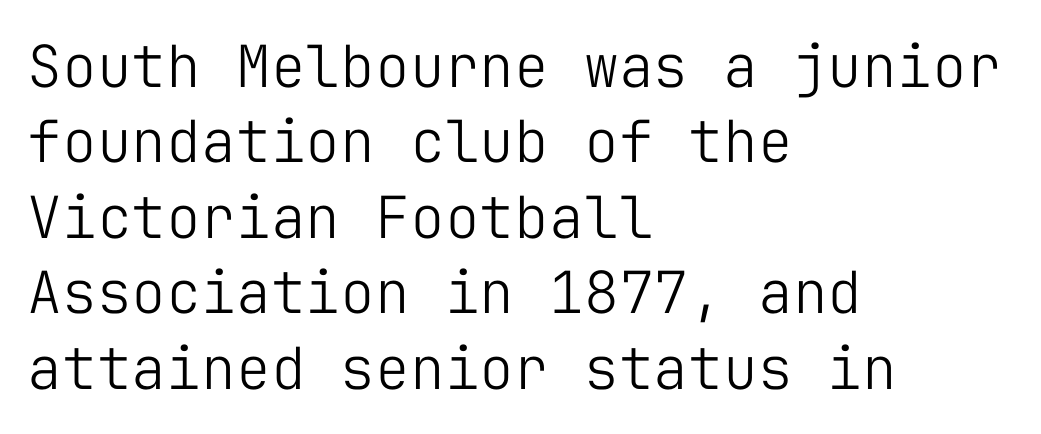
Q: Is the text bold? A: No.
Q: Is the text italic (slanted)? A: No, it is upright.
Q: Is the typeface a serif or a sans-serif typeface? A: Sans-serif.
Q: Is the text underlined? A: No.
Q: How is the paragraph aligned? A: Left-aligned.
Q: Is the spacing between letters normal or unusually wide? A: Normal.
Q: Is the spacing between lines tight, normal or loose? A: Normal.
Q: Width (condensed, normal, or wide)? A: Normal.
Q: Stroke contrast? A: Low.
Q: x-height? A: Medium.
Q: Monospaced? A: Yes.
